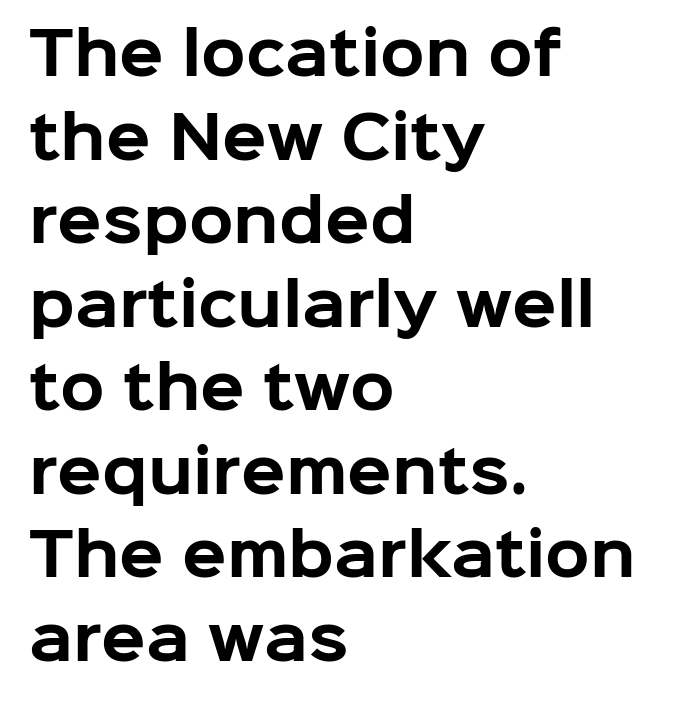
The passage shown is typed in a proportional face where columns would drift. This sample is left-justified, so line endings fall wherever the words run out. Tracking here is standard; glyphs follow each other at the usual distance. Compared with an ordinary text face, these strokes are far heavier — a full bold.
